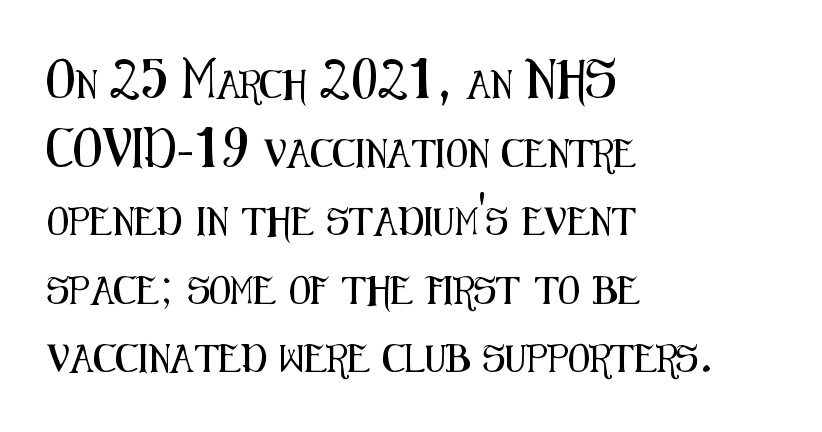
Q: Is the text italic (slanted)? A: No, it is upright.
Q: Is the text underlined? A: No.
Q: How is the paragraph aligned? A: Left-aligned.
Q: Is the spacing between letters normal or unusually wide? A: Normal.
Q: Is the spacing between lines tight, normal or loose? A: Loose.
Q: Width (condensed, normal, or wide)? A: Condensed.
Q: Stroke contrast? A: Medium.
Q: x-height? A: Medium.
Q: Monospaced? A: No.
